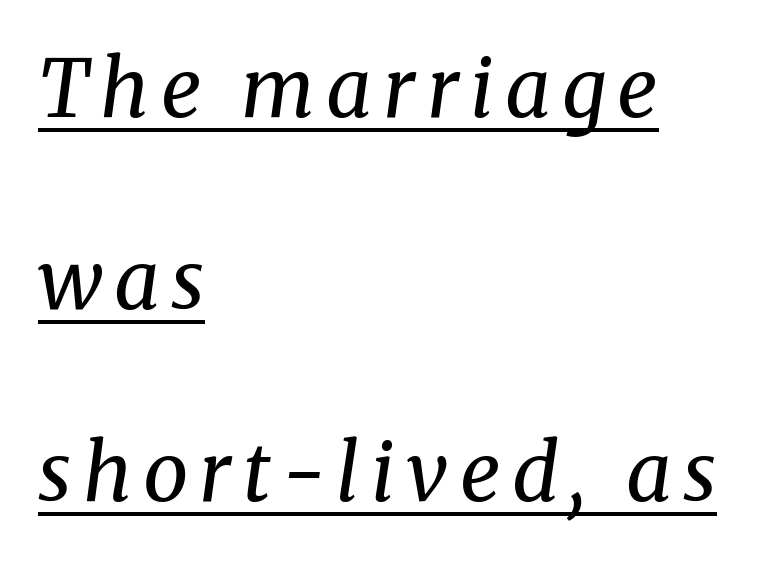
These glyphs show unthickened strokes, regular width or finer. Spacing verdict: proportional, widths tailored to each character. Notice how the stems are inclined rather than vertical — that's the hallmark of italics. A typesetter would label this face a serif.
